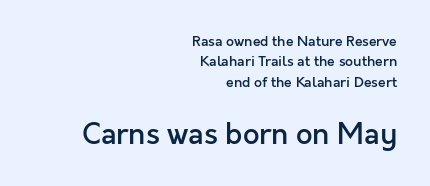
Q: Is the text bold? A: Semi-bold.
Q: Is the text italic (slanted)? A: No, it is upright.
Q: Is the typeface a serif or a sans-serif typeface? A: Sans-serif.
Q: Is the text underlined? A: No.
Q: How is the paragraph aligned? A: Right-aligned.
Q: Is the spacing between letters normal or unusually wide? A: Normal.
Q: Is the spacing between lines tight, normal or loose? A: Normal.
Q: Which block of text is set in a larger size, the first (top) or the second (bottom)? A: The second (bottom) one.
Q: Width (condensed, normal, or wide)? A: Normal.
Q: x-height? A: Medium.
Q: Monospaced? A: No.
